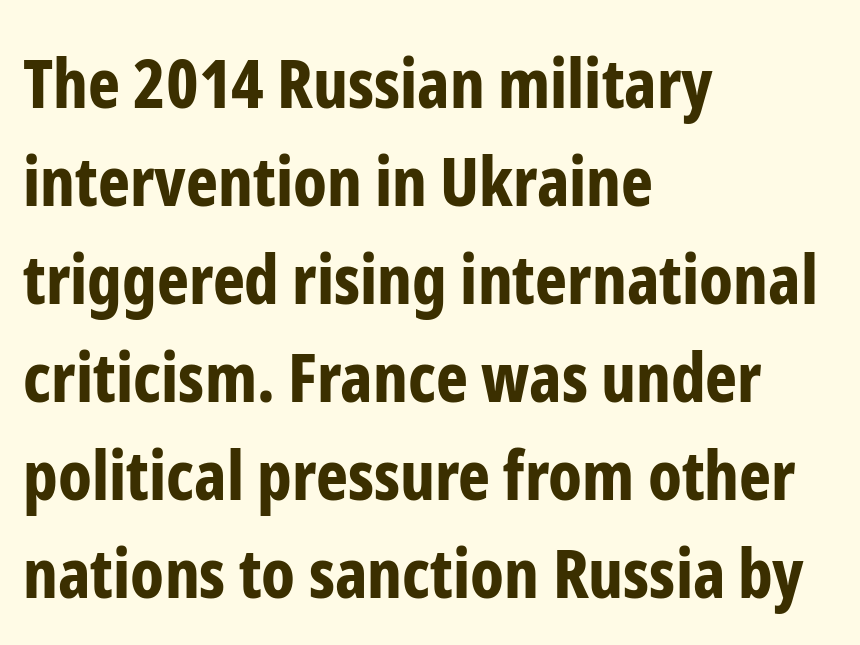
The image shows 68 px bold, condensed sans-serif type, upright; set left-aligned, normal line spacing (1.44x), normal letter spacing, not underlined; low stroke contrast and a medium x-height.
